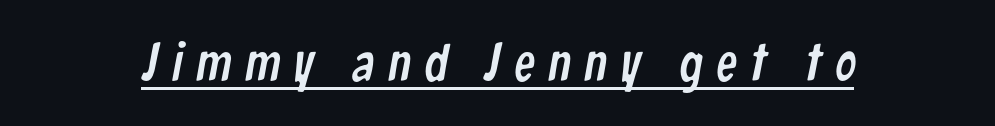
The image shows 52 px condensed sans-serif type; set unusually wide letter spacing (+0.27 em), underlined; low stroke contrast and a medium x-height.
